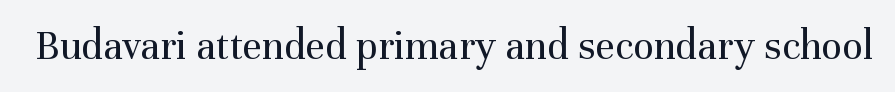
Vertical strokes here are truly vertical. The string is rendered with underlining switched off. Do the characters align in a grid? No, the font is proportional. Look at the bottom of the vertical strokes: they flare into serifs here. The weight would be labelled regular, book, light, or lighter still. Observe the ordinary spacing: letters are neighbours, not strangers.
